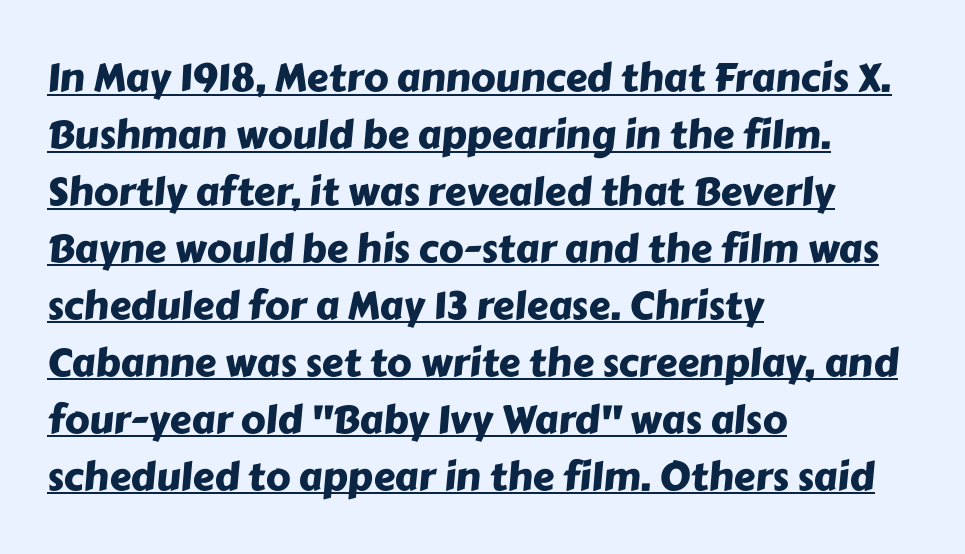
{"serif": "no", "width": "normal", "stroke_contrast": "low", "x_height": "medium", "monospaced": "no", "underline": "yes", "align": "left", "line_spacing": "normal", "line_spacing_ratio": 1.46, "letter_spacing": "normal", "letter_spacing_em": 0.0, "glyph_px": 39}
